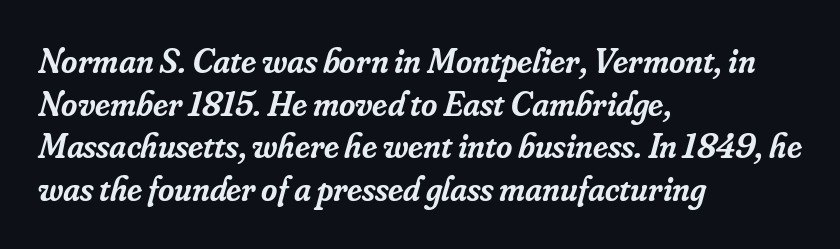
Looking at the ascenders, they clearly lean. The tracking reads as untouched default to a designer's eye. The lines are quadded left. Stroke thickness is moderately raised; the sample reads as semibold. You can tell from the footed stems that serif type was used. Glance below the letters and you will spot only blank space.
